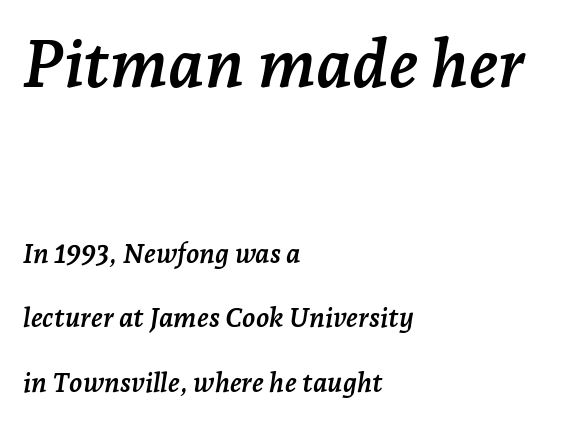
The image shows 67 px semibold serif type, italic (leaning right); set left-aligned, loose line spacing (2.39x), normal letter spacing, not underlined; the first (top) block is 2.48x larger; low stroke contrast and a medium x-height.
